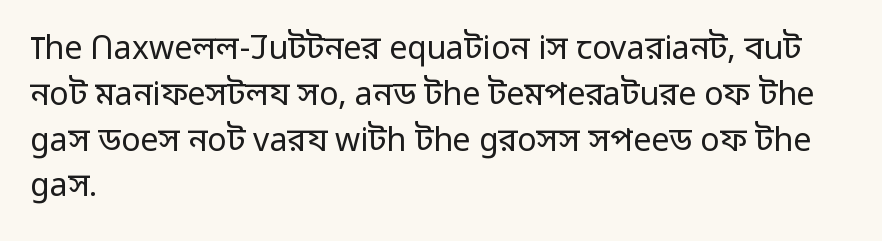
The image shows 32 px regular-weight sans-serif type, upright; set left-aligned, normal line spacing (1.43x), normal letter spacing, not underlined; low stroke contrast and a medium x-height.
